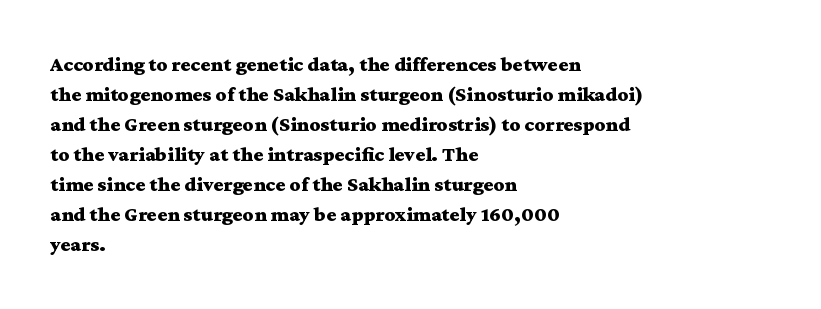
Q: Is the text bold? A: Yes.
Q: Is the text italic (slanted)? A: No, it is upright.
Q: Is the text underlined? A: No.
Q: How is the paragraph aligned? A: Left-aligned.
Q: Is the spacing between letters normal or unusually wide? A: Normal.
Q: Is the spacing between lines tight, normal or loose? A: Normal.
